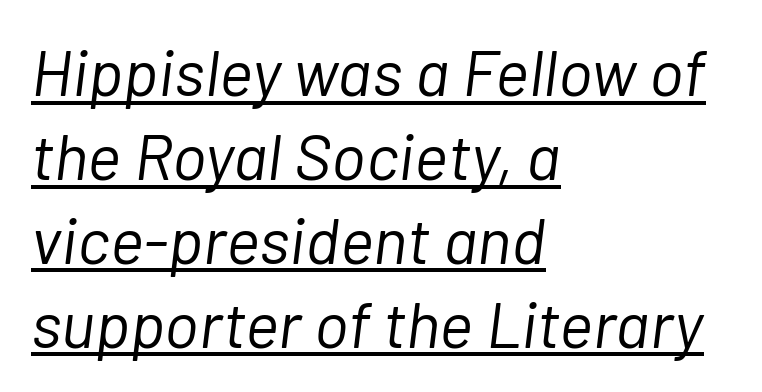
Q: Is the text bold? A: No.
Q: Is the text italic (slanted)? A: Yes, it leans right by about 7 degrees.
Q: Is the text underlined? A: Yes.
Q: How is the paragraph aligned? A: Left-aligned.
Q: Is the spacing between letters normal or unusually wide? A: Normal.
Q: Is the spacing between lines tight, normal or loose? A: Normal.
Q: Width (condensed, normal, or wide)? A: Normal.
Q: Stroke contrast? A: Low.
Q: x-height? A: Medium.
Q: Monospaced? A: No.
